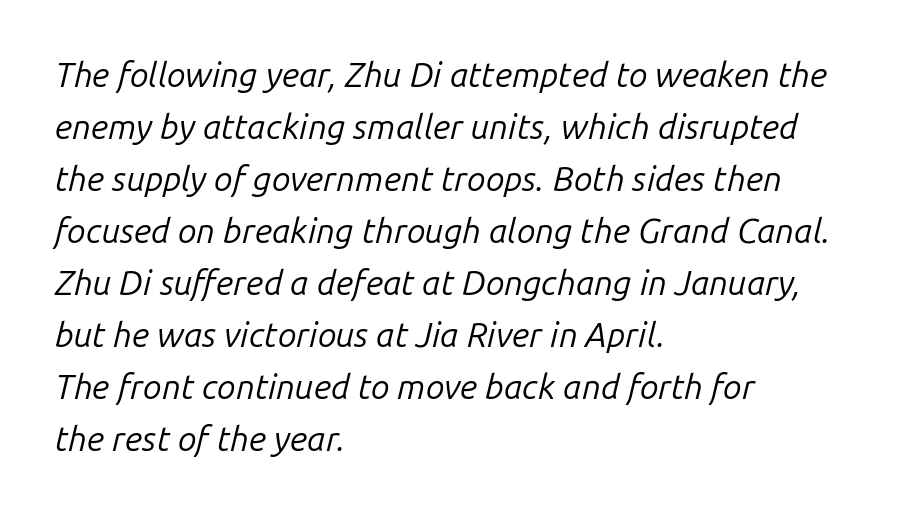
The image shows 34 px regular-weight type, italic (leaning right); set left-aligned, normal line spacing (1.53x), normal letter spacing, not underlined; low stroke contrast and a medium x-height.
